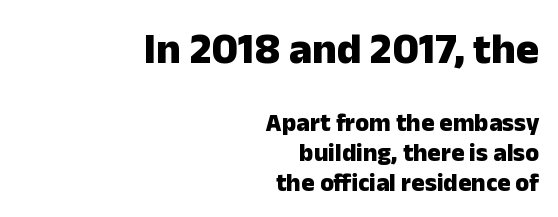
Line ends are locked; line starts wander. The sample has been set heavy, in full bold. The tracking reads as untouched default to a designer's eye. Are there feet on the stems? There aren't — it's a sans. Ascenders rise straight up at ninety degrees.
